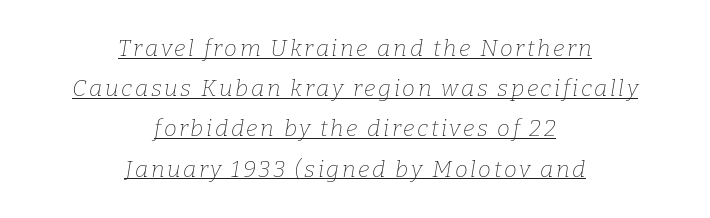
These lines stack symmetrically, like a column narrowing and widening about its center. Italic: yes, the glyphs are oblique. The typesetter has applied underlining to the passage shown. The cut favours lightness, reaching ordinary text weight at its darkest.
